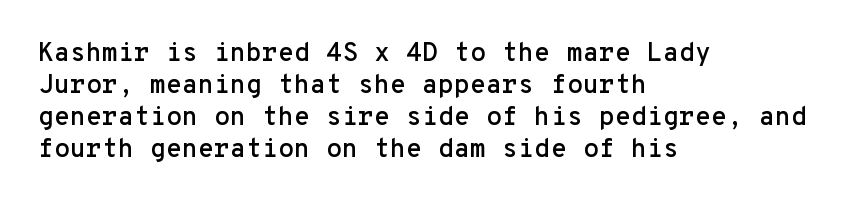
Q: Is the text italic (slanted)? A: No, it is upright.
Q: Is the text underlined? A: No.
Q: How is the paragraph aligned? A: Left-aligned.
Q: Is the spacing between letters normal or unusually wide? A: Normal.
